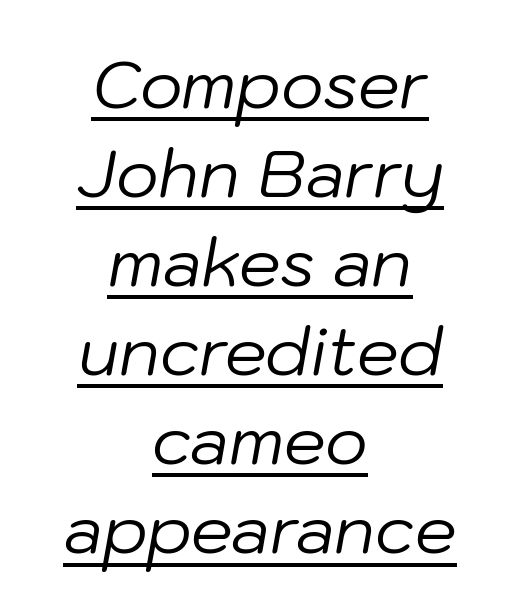
Q: Is the text bold? A: No.
Q: Is the text italic (slanted)? A: Yes, it leans right by about 10 degrees.
Q: Is the text underlined? A: Yes.
Q: How is the paragraph aligned? A: Centered.
Q: Is the spacing between letters normal or unusually wide? A: Normal.
Q: Is the spacing between lines tight, normal or loose? A: Normal.
Q: Width (condensed, normal, or wide)? A: Normal.
Q: Stroke contrast? A: Low.
Q: x-height? A: Medium.
Q: Monospaced? A: No.
